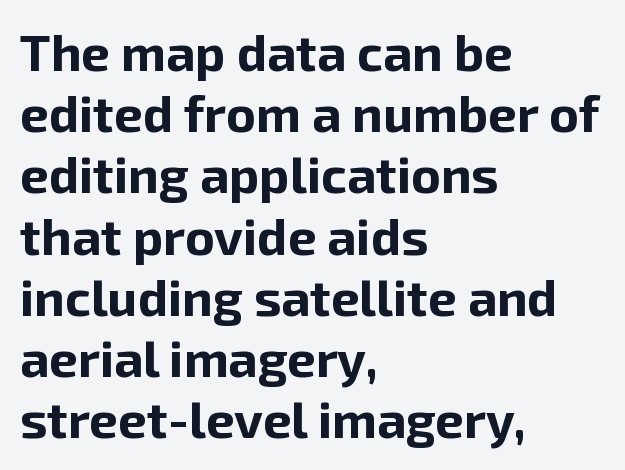
A bare baseline throughout the passage. Tracking here is standard; glyphs follow each other at the usual distance. Think of a printed novel: that variable character pitch is what you see here. Is there any slant? The stems are plumb.
